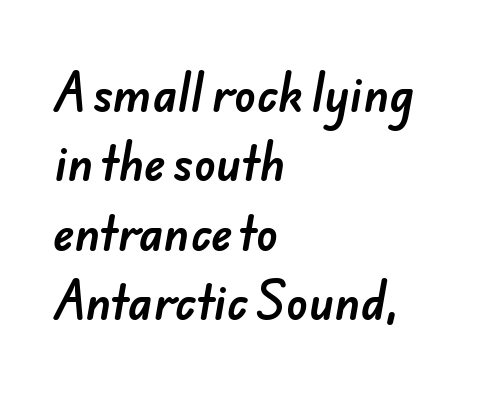
The image shows 45 px sans-serif type; set left-aligned, normal line spacing (1.54x), normal letter spacing, not underlined; low stroke contrast and a small x-height.
